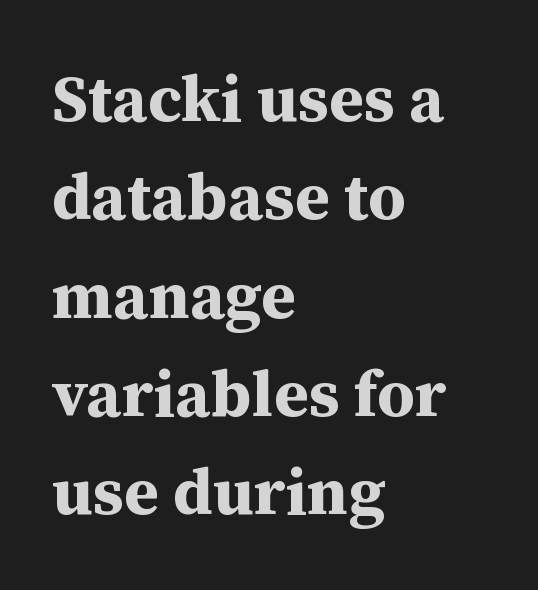
{"serif": "yes", "italic": "no", "bold": "yes", "weight": "bold", "width": "normal", "stroke_contrast": "medium", "x_height": "medium", "monospaced": "no", "underline": "no", "align": "left", "line_spacing": "normal", "line_spacing_ratio": 1.49, "letter_spacing": "normal", "letter_spacing_em": 0.0, "glyph_px": 66}
